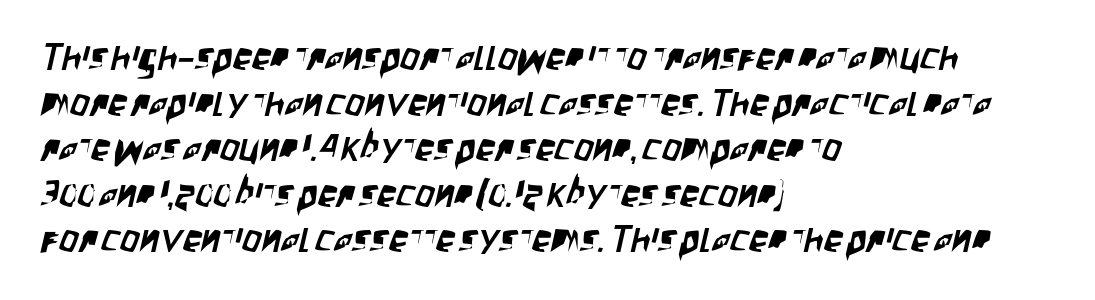
Between one letter and the next there's only the usual sliver of space. A classic flush-left, rag-right setting is used for this passage. Do the characters align in a grid? No, the font is proportional. Look at the bottom of the vertical strokes: they stop flat, with no serifs. Anything drawn beneath the words? Only blank space.
